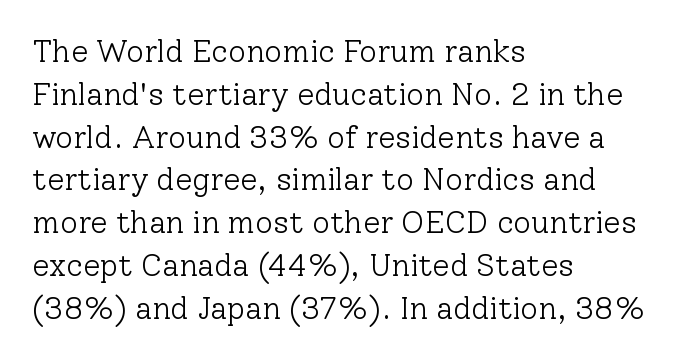
Look at the tracking — it's just the regular setting, nothing added. The rendering uses natural spacing where letterforms have individual widths. Short and long lines alike share a common starting point at left. This reads as an unemphasized weight, regular at the heaviest. Each row of text sits above clean, open space.
